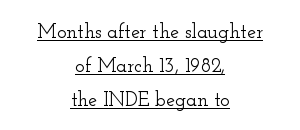
One-word summary of the alignment: center. Every word sits above its own underline. How would I describe the line gaps? Plain and ordinary. Is the letter spacing exaggerated? No — it looks like the ordinary default.
